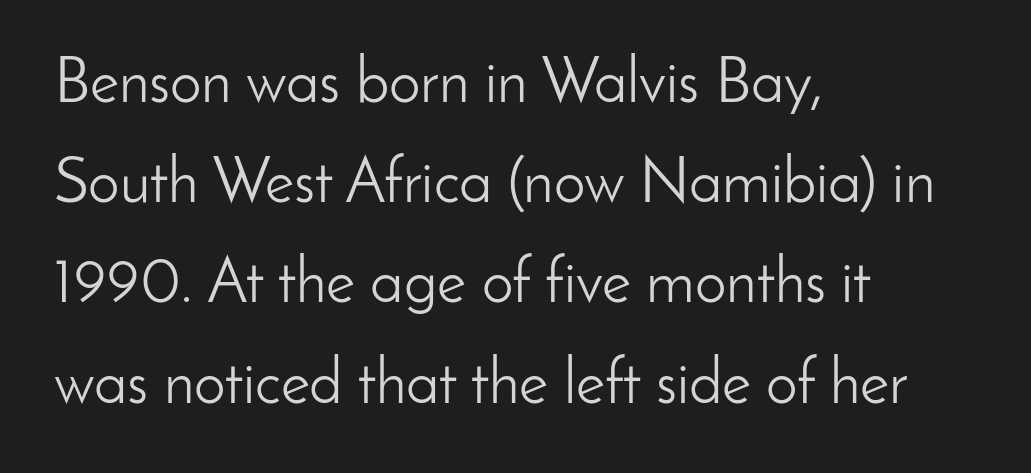
Is this a fixed-width face? No — the glyphs have proportional, varying widths. Does extra space separate the letters? No, they use regular spacing. Plain, unruled lines of type. Nope, no serifs anywhere on these letters. Weight: in the light-to-regular range.
